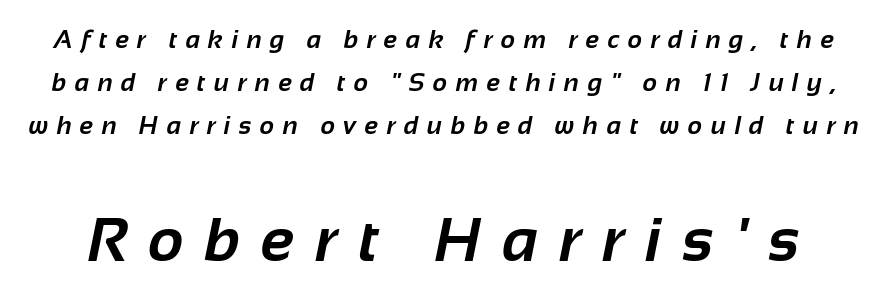
{"serif": "no", "bold": "yes", "weight": "bold", "width": "normal", "stroke_contrast": "low", "x_height": "medium", "monospaced": "no", "underline": "no", "line_spacing_ratio": 1.72, "letter_spacing": "wide", "letter_spacing_em": 0.34, "larger_block": "second", "size_ratio": 2.48, "glyph_px": 62}
